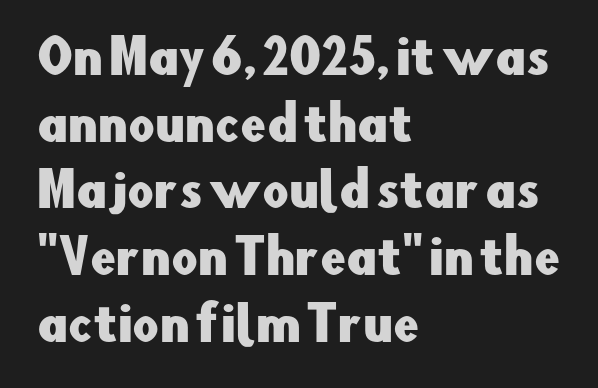
Regarding leading, the lines here are spaced in the standard way. Visually the block forms a straight wall on the left and a jagged coastline on the right. This rendering features lettering with no underline. To sum up the face: it is a sans, with no serifs. Every stem runs plumb, perpendicular to the baseline. Here the glyphs are tracked normally, forming tight word shapes.
